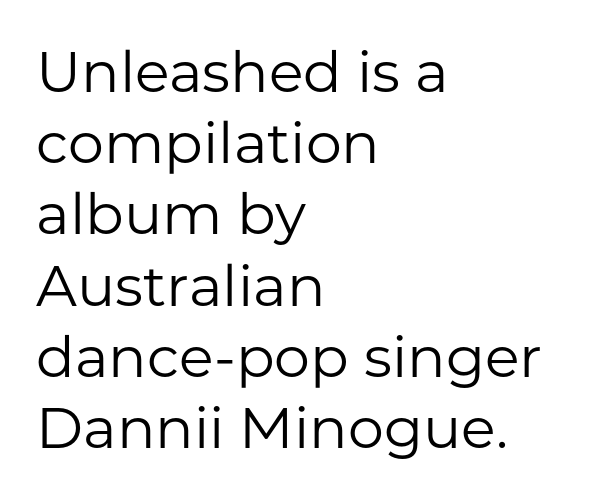
{"serif": "no", "italic": "no", "bold": "no", "weight": "regular", "width": "normal", "stroke_contrast": "low", "x_height": "medium", "monospaced": "no", "underline": "no", "align": "left", "line_spacing": "normal", "line_spacing_ratio": 1.25, "letter_spacing": "normal", "letter_spacing_em": 0.0, "glyph_px": 57}
